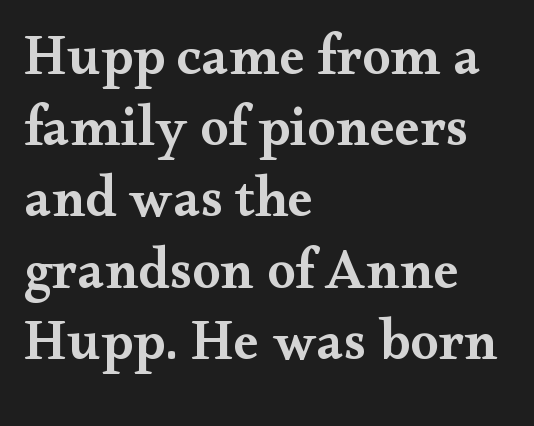
The letters sit at their default tracking, neither squeezed nor spread. Line beginnings align vertically; line endings do not. The words here are not underlined. You can tell from the footed stems that serif type was used.
